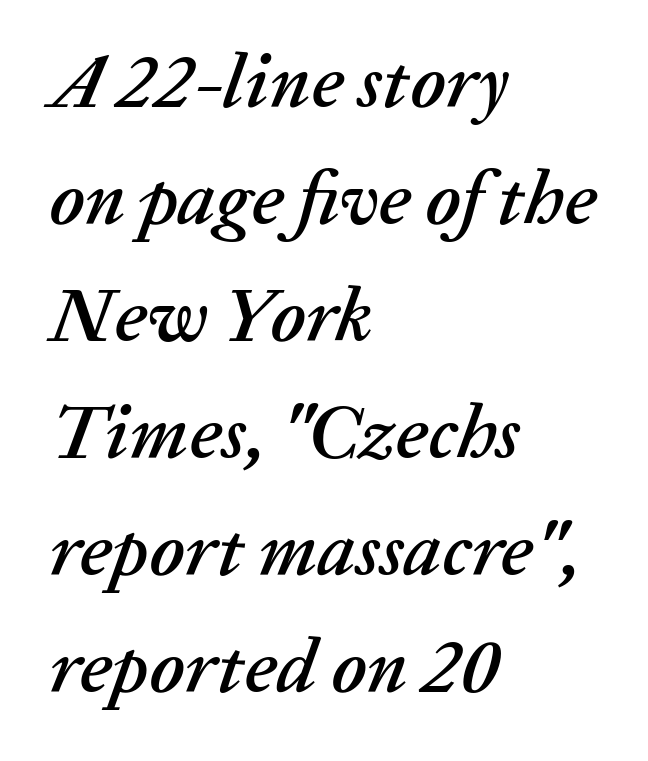
{"italic": "yes", "lean": "right", "slant_degrees": 20, "width": "normal", "stroke_contrast": "low", "x_height": "medium", "monospaced": "no", "underline": "no", "align": "left", "line_spacing": "normal", "line_spacing_ratio": 1.54, "letter_spacing": "normal", "letter_spacing_em": 0.0, "glyph_px": 76}
